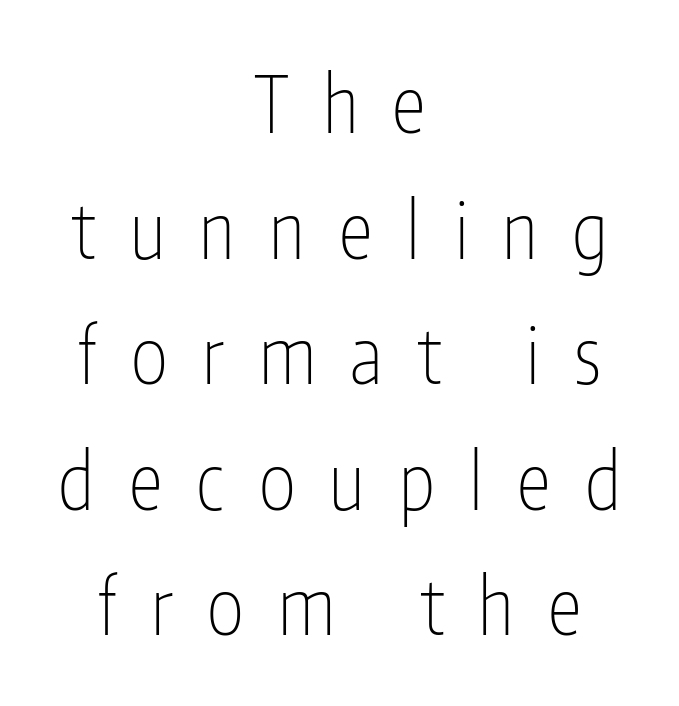
Q: Is the text bold? A: No.
Q: Is the text italic (slanted)? A: No, it is upright.
Q: Is the typeface a serif or a sans-serif typeface? A: Sans-serif.
Q: Is the text underlined? A: No.
Q: How is the paragraph aligned? A: Centered.
Q: Is the spacing between letters normal or unusually wide? A: Unusually wide.
Q: Is the spacing between lines tight, normal or loose? A: Normal.
Q: Width (condensed, normal, or wide)? A: Condensed.
Q: Stroke contrast? A: Low.
Q: x-height? A: Medium.
Q: Monospaced? A: No.
